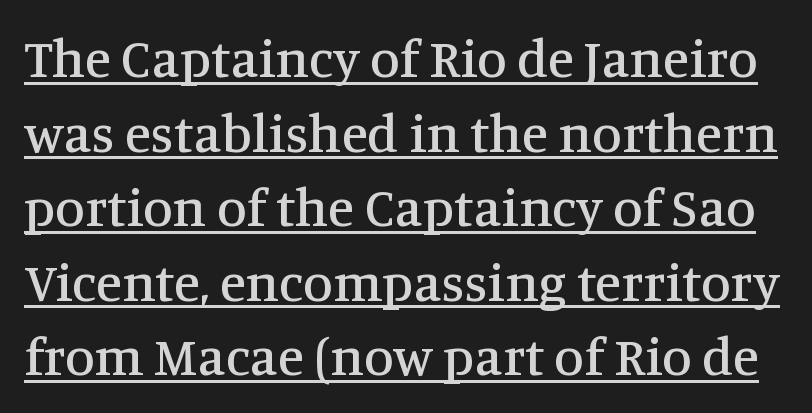
The face used here is seriffed, in the tradition of book romans. Quick note: underline on. Leading matches the norm, producing a regular column. Inter-character spacing is left at the font's built-in metrics. The rendering uses natural spacing where letterforms have individual widths. Posture: straight, roman, zero tilt.
